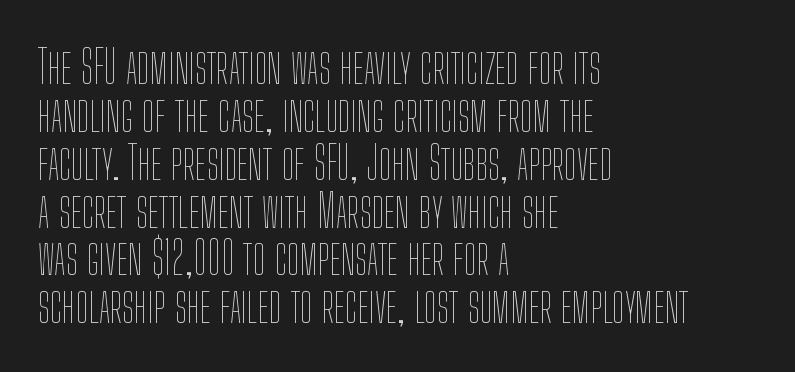
Q: Is the text bold? A: No.
Q: Is the text italic (slanted)? A: No, it is upright.
Q: Is the text underlined? A: No.
Q: How is the paragraph aligned? A: Left-aligned.
Q: Is the spacing between letters normal or unusually wide? A: Normal.
Q: Is the spacing between lines tight, normal or loose? A: Tight.
Q: Width (condensed, normal, or wide)? A: Condensed.
Q: Stroke contrast? A: Low.
Q: x-height? A: Medium.
Q: Monospaced? A: No.
